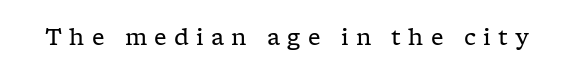
{"italic": "no", "bold": "no", "underline": "no", "letter_spacing": "wide", "letter_spacing_em": 0.33, "glyph_px": 22}
